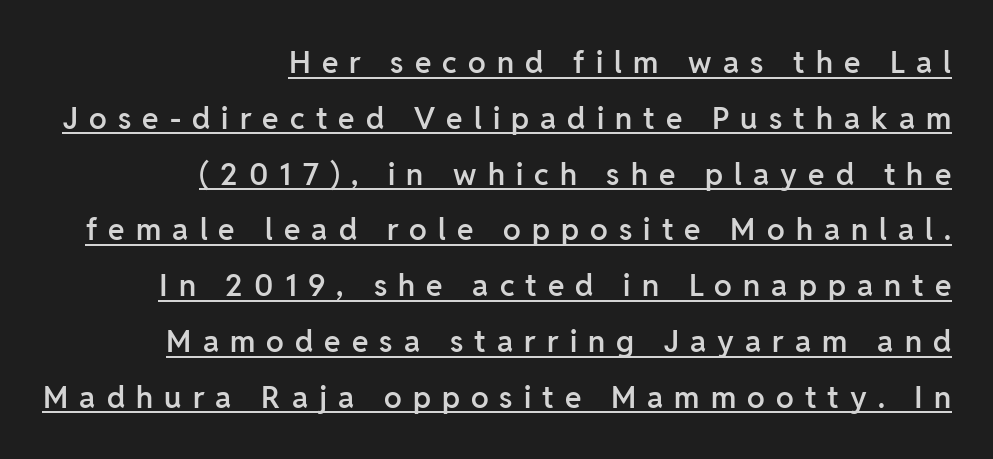
The image shows 30 px semibold sans-serif type, upright; set right-aligned, line spacing 1.86x, unusually wide letter spacing (+0.37 em), underlined; low stroke contrast and a medium x-height.
